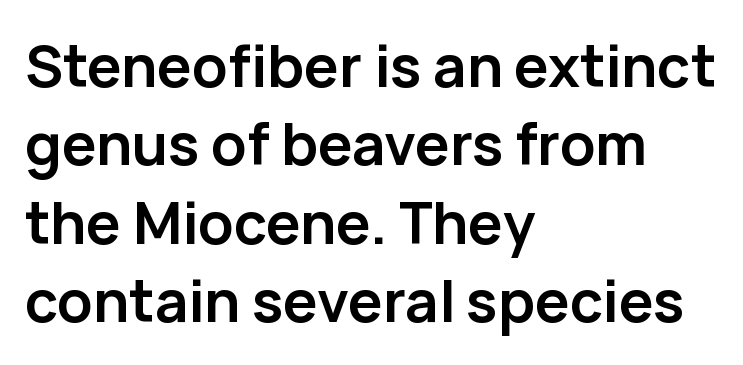
Q: Is the text bold? A: Yes.
Q: Is the text italic (slanted)? A: No, it is upright.
Q: Is the typeface a serif or a sans-serif typeface? A: Sans-serif.
Q: Is the text underlined? A: No.
Q: How is the paragraph aligned? A: Left-aligned.
Q: Is the spacing between letters normal or unusually wide? A: Normal.
Q: Is the spacing between lines tight, normal or loose? A: Normal.
Q: Width (condensed, normal, or wide)? A: Normal.
Q: Stroke contrast? A: Low.
Q: x-height? A: Medium.
Q: Monospaced? A: No.
